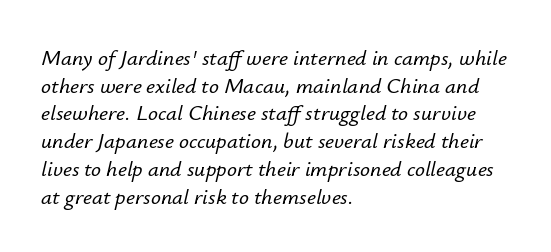
Q: Is the text italic (slanted)? A: Yes, it leans right by about 12 degrees.
Q: Is the text underlined? A: No.
Q: How is the paragraph aligned? A: Left-aligned.
Q: Is the spacing between letters normal or unusually wide? A: Normal.
Q: Is the spacing between lines tight, normal or loose? A: Normal.
